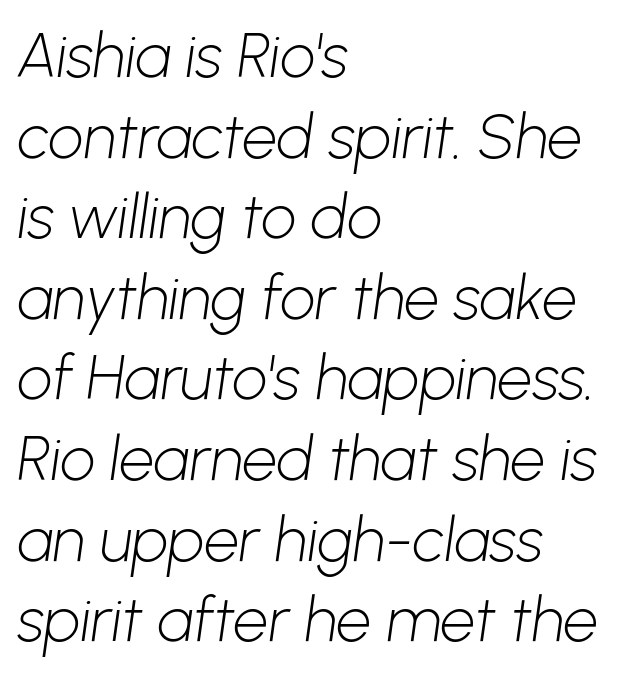
Looks like regular typesetting: each glyph gets only the width it needs. The horizontal fit of the characters is conventional and even. Is the stroke heavy? The answer is a plain regular-or-lighter. Vertical spacing — default. The compositor pushed each line to the left boundary. Underline: absent.
